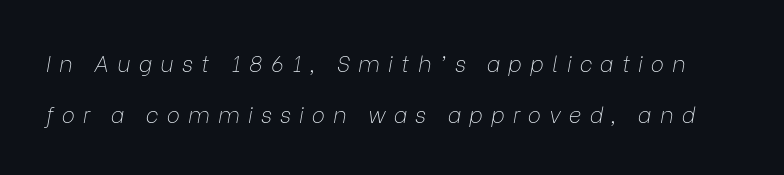
Q: Is the text bold? A: No.
Q: Is the text italic (slanted)? A: Yes, it leans right by about 9 degrees.
Q: Is the text underlined? A: No.
Q: Is the spacing between letters normal or unusually wide? A: Unusually wide.
Q: Is the spacing between lines tight, normal or loose? A: Loose.
